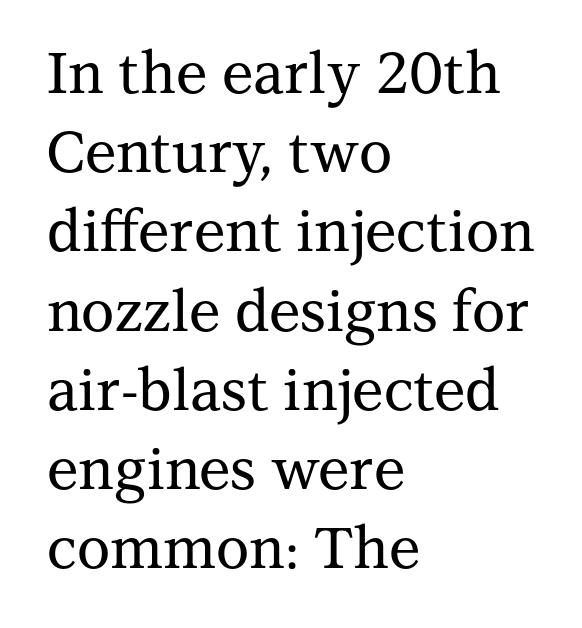
{"serif": "yes", "italic": "no", "width": "normal", "stroke_contrast": "medium", "x_height": "medium", "monospaced": "no", "underline": "no", "align": "left", "line_spacing": "normal", "line_spacing_ratio": 1.39, "letter_spacing": "normal", "letter_spacing_em": 0.0, "glyph_px": 57}
